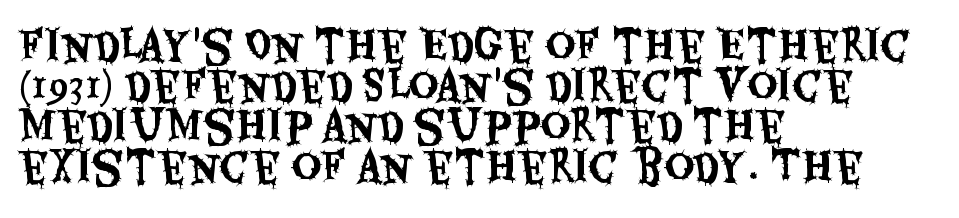
{"serif": "no", "italic": "no", "width": "condensed", "stroke_contrast": "medium", "x_height": "large", "monospaced": "no", "underline": "no", "align": "left", "line_spacing": "tight", "line_spacing_ratio": 0.98, "letter_spacing": "normal", "letter_spacing_em": 0.0, "glyph_px": 41}
